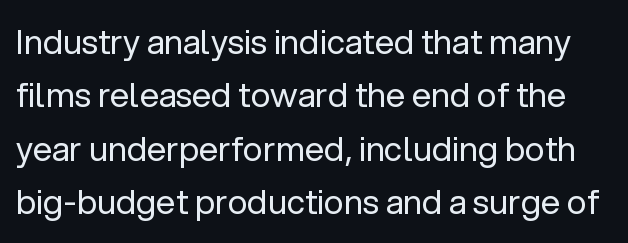
Q: Is the text bold? A: No.
Q: Is the text italic (slanted)? A: No, it is upright.
Q: Is the typeface a serif or a sans-serif typeface? A: Sans-serif.
Q: Is the text underlined? A: No.
Q: Is the spacing between letters normal or unusually wide? A: Normal.
Q: Is the spacing between lines tight, normal or loose? A: Normal.
Q: Width (condensed, normal, or wide)? A: Normal.
Q: Stroke contrast? A: Low.
Q: x-height? A: Medium.
Q: Monospaced? A: No.
